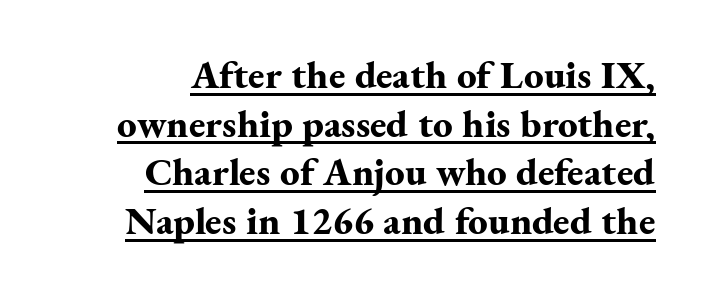
A roman cut, with each character standing at attention. Vertical spacing — default. Has an underline been added? It has. What weight is shown? A full bold with thick strokes.
